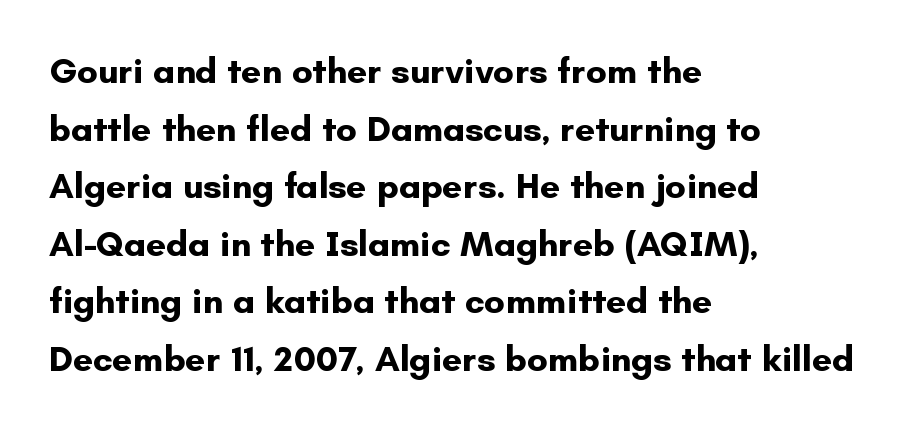
The image shows 36 px bold sans-serif type, upright; set left-aligned, normal line spacing (1.6x), normal letter spacing, not underlined; low stroke contrast and a small x-height.
